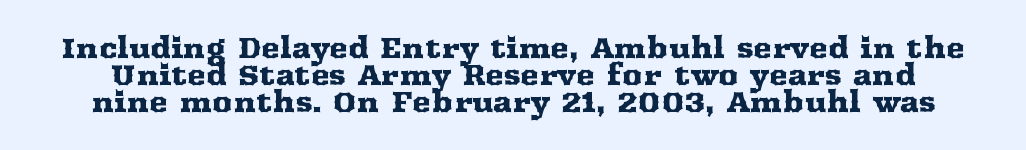
{"serif": "yes", "italic": "no", "width": "wide", "stroke_contrast": "medium", "x_height": "medium", "monospaced": "no", "underline": "no", "line_spacing": "tight", "line_spacing_ratio": 0.96, "letter_spacing": "normal", "letter_spacing_em": 0.0, "glyph_px": 28}
